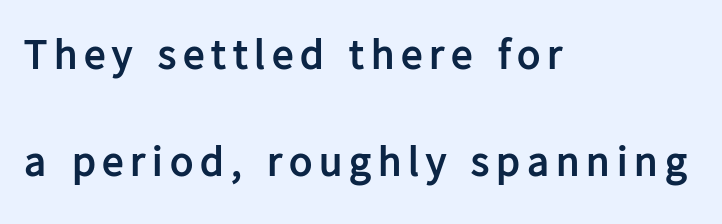
Type style note: lacks serifs. Vertical strokes here are truly vertical. Check under the words: just untouched page. Notice the wide empty band between every row — that's loose leading.
